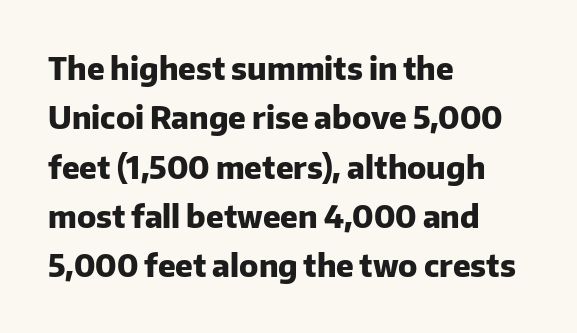
In terms of letterform style, serifs are entirely absent. Has an underline been added? It has not. Plenty of ink on the page — the face is bold. Here the designer chose a conventional face with non-uniform glyph widths. The gaps between neighbouring characters are ordinary and unremarkable.
